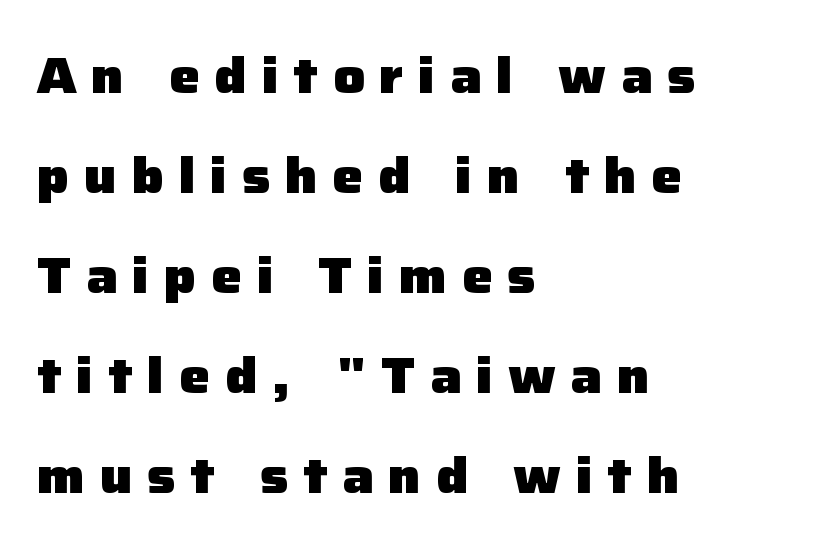
The image shows 49 px heavy sans-serif type, upright; set left-aligned, loose line spacing (2.04x), unusually wide letter spacing (+0.3 em), not underlined; low stroke contrast and a medium x-height.
